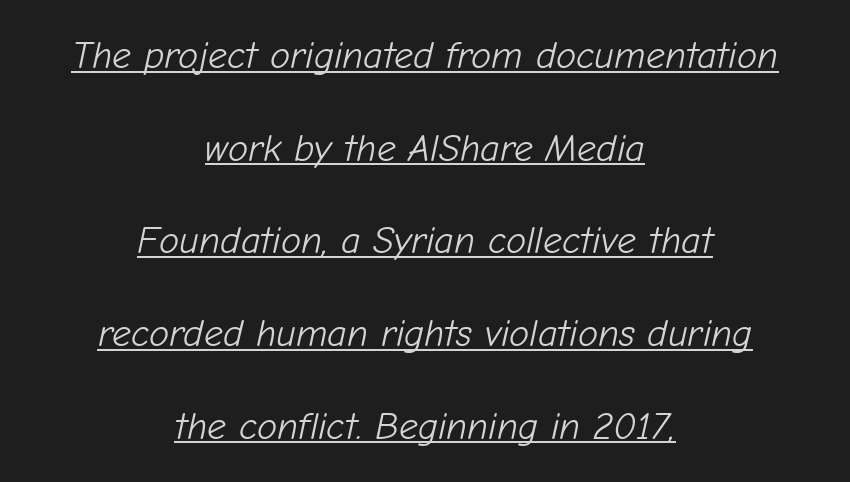
Q: Is the text bold? A: No.
Q: Is the text italic (slanted)? A: Yes, it leans right by about 12 degrees.
Q: Is the text underlined? A: Yes.
Q: How is the paragraph aligned? A: Centered.
Q: Is the spacing between letters normal or unusually wide? A: Normal.
Q: Is the spacing between lines tight, normal or loose? A: Loose.
Q: Width (condensed, normal, or wide)? A: Normal.
Q: Stroke contrast? A: Low.
Q: x-height? A: Medium.
Q: Monospaced? A: No.
